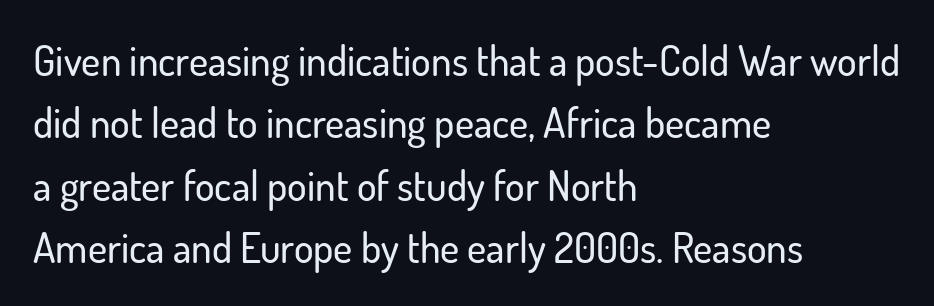
The passage shown has conventional tracking throughout. The glyphs in this specimen are sans serif. The space between consecutive lines is moderate. Does the copy run flush right? No — it runs flush left. Here the designer chose a conventional face with non-uniform glyph widths.
